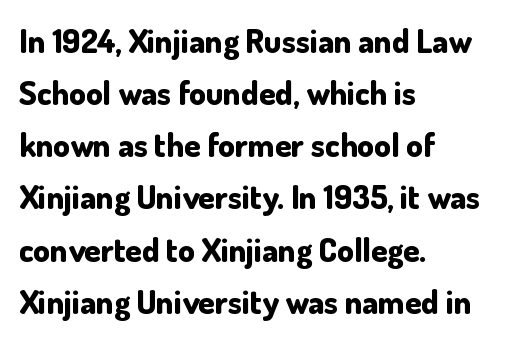
The image shows 33 px bold sans-serif type, upright; set left-aligned, normal line spacing (1.58x), normal letter spacing, not underlined; low stroke contrast and a small x-height.
